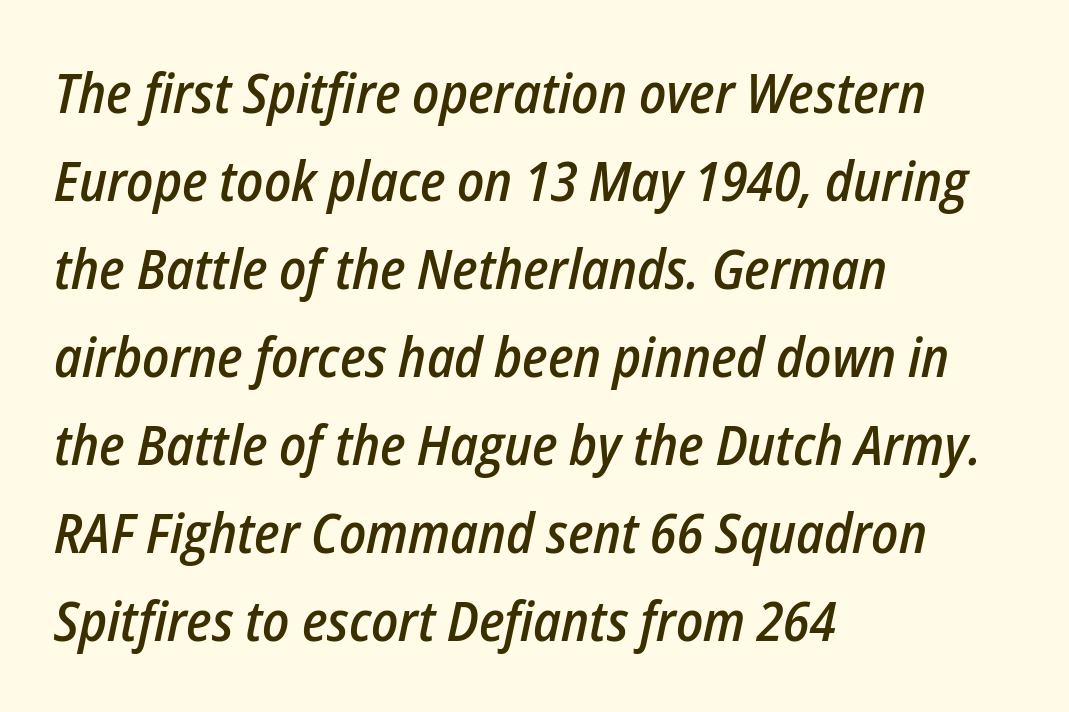
Check the space under the baseline: it is left empty. Alignment: flush left. On the weight axis this lands at semibold, roughly 600. How are the letters spaced? Ordinarily, with no added tracking. There's an unmistakable incline to the writing here. The line-height multiplier appears to be the usual default.
